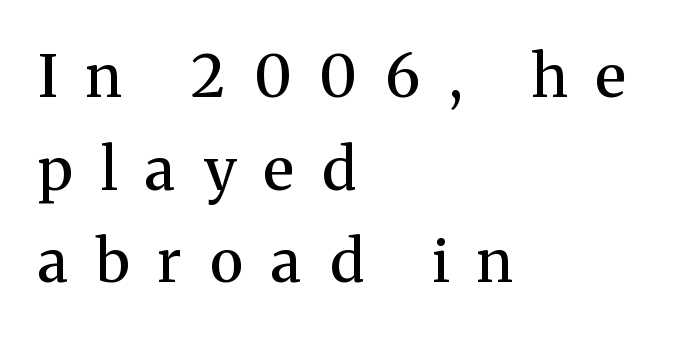
Typographically, this falls in the serif category. There is plenty of visible air inserted between adjacent glyphs. A bare baseline throughout the passage. The ragged edge is on the right, which tells us the setting is flush left. Italic? Not at all — the glyphs are vertical.
